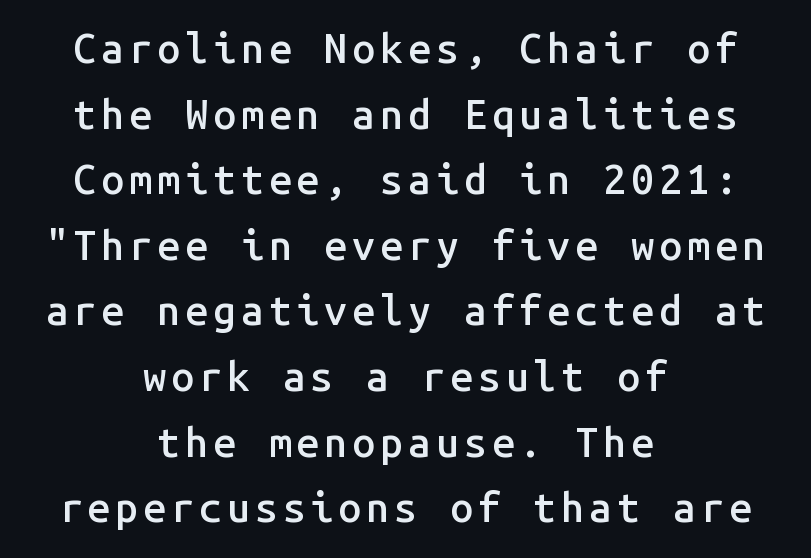
The image shows 41 px semibold sans-serif type, upright, monospaced; set centered, normal line spacing (1.6x), not underlined; low stroke contrast and a medium x-height.
